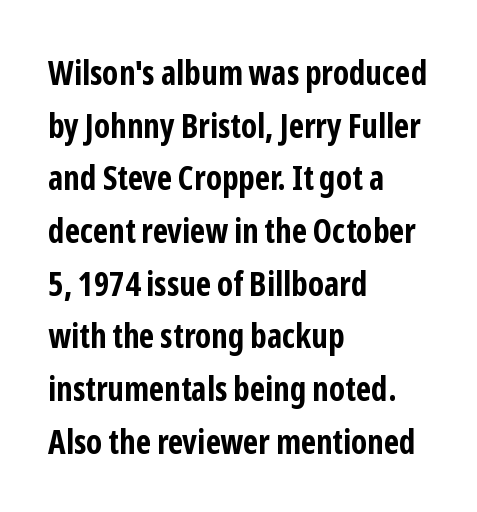
The image shows 34 px bold, condensed sans-serif type, upright; set left-aligned, normal line spacing (1.55x), normal letter spacing, not underlined; low stroke contrast and a medium x-height.
